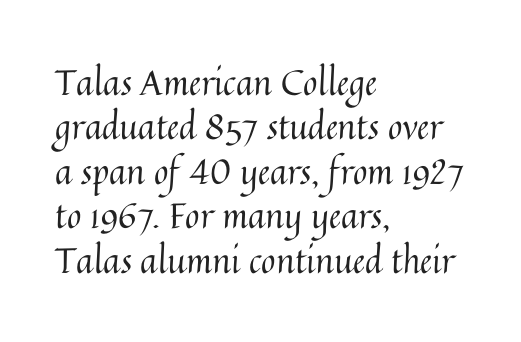
The image shows 35 px regular-weight type; set left-aligned, normal line spacing (1.27x), normal letter spacing, not underlined; medium stroke contrast and a medium x-height.
